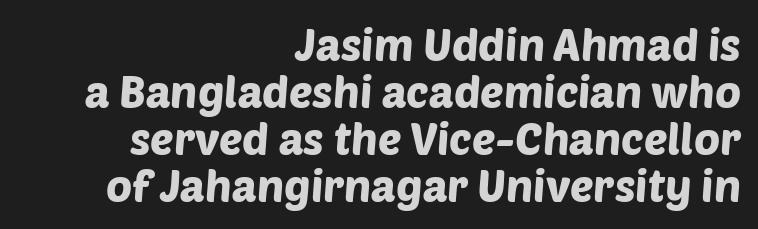
{"serif": "no", "width": "normal", "stroke_contrast": "low", "x_height": "large", "monospaced": "no", "underline": "no", "align": "right", "line_spacing": "tight", "line_spacing_ratio": 1.07, "letter_spacing": "normal", "letter_spacing_em": 0.0, "glyph_px": 44}
